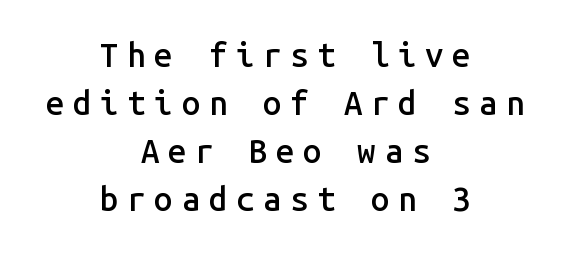
Q: Is the text bold? A: Semi-bold.
Q: Is the text italic (slanted)? A: No, it is upright.
Q: Is the typeface a serif or a sans-serif typeface? A: Sans-serif.
Q: Is the text underlined? A: No.
Q: How is the paragraph aligned? A: Centered.
Q: Is the spacing between letters normal or unusually wide? A: Unusually wide.
Q: Is the spacing between lines tight, normal or loose? A: Normal.
Q: Width (condensed, normal, or wide)? A: Normal.
Q: Stroke contrast? A: Low.
Q: x-height? A: Medium.
Q: Monospaced? A: Yes.
